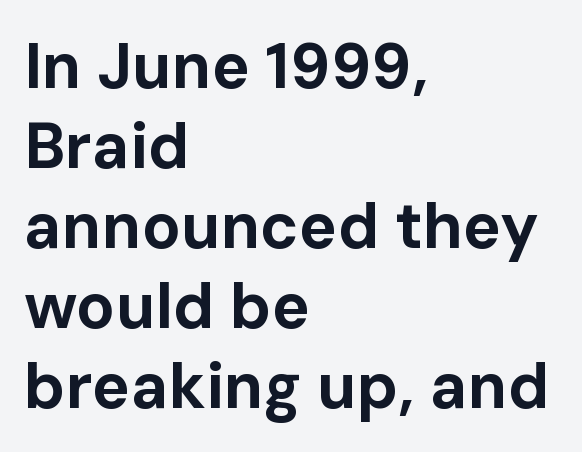
The image shows 64 px bold sans-serif type, upright; set left-aligned, normal line spacing (1.25x), normal letter spacing, not underlined; low stroke contrast and a medium x-height.
